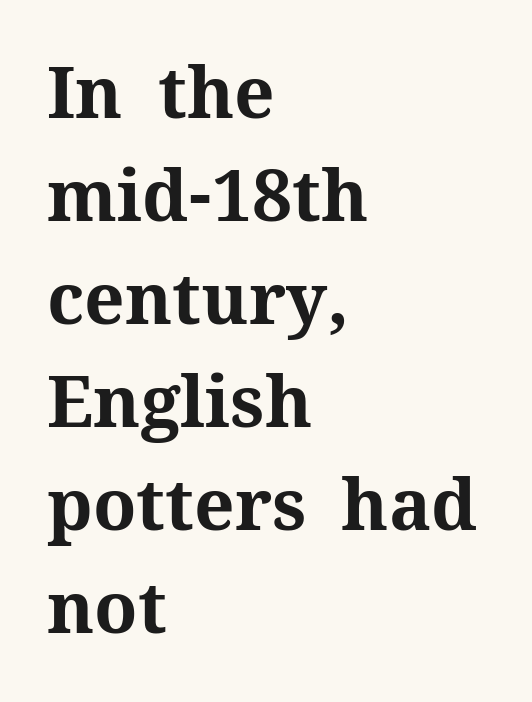
Are there feet on the stems? There are — it's a serif. You'd pick this weight for a headline — it's a proper bold. Characters follow at the spacing the type designer built in. Vertical strokes here are truly vertical.
